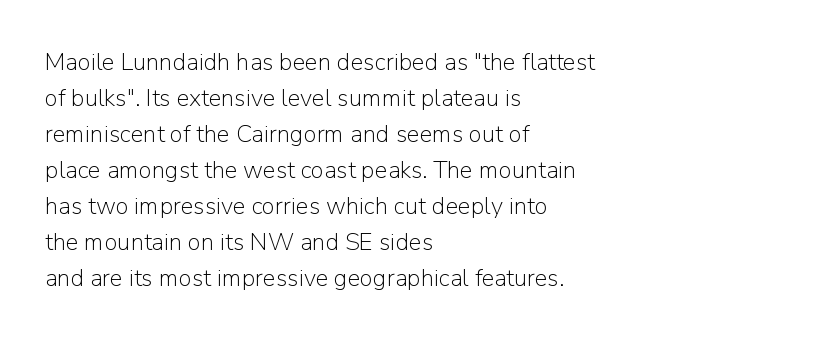
Q: Is the text bold? A: No.
Q: Is the text italic (slanted)? A: No, it is upright.
Q: Is the text underlined? A: No.
Q: How is the paragraph aligned? A: Left-aligned.
Q: Is the spacing between letters normal or unusually wide? A: Normal.
Q: Is the spacing between lines tight, normal or loose? A: Normal.
